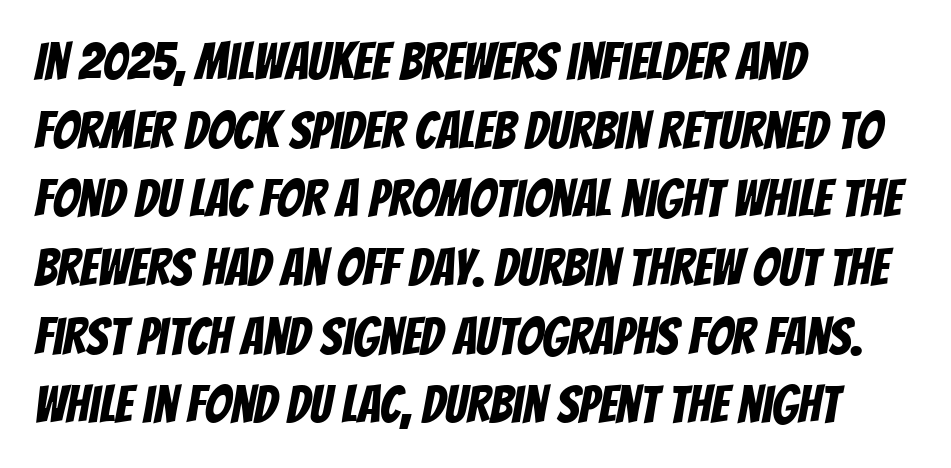
No feet cap the strokes, marking this as sans-serif type. Is this a fixed-width face? No — the glyphs have proportional, varying widths. Decoration check: the copy has no underline. Evenly set lines give the paragraph a standard silhouette.
